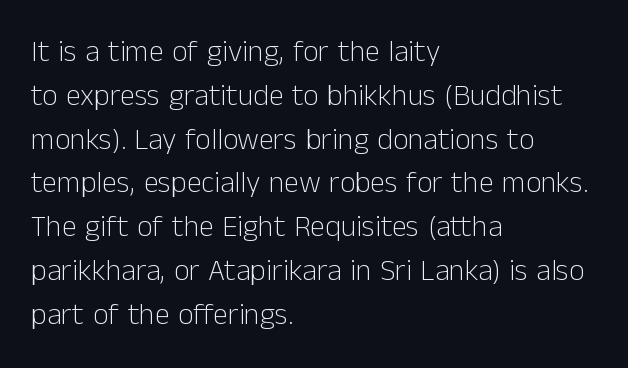
The letters stand upright; this is a roman face. The glyphs in this specimen are sans serif. Whoever set this chose a conventional vertical rhythm. Nothing unusual about the tracking: characters are spaced as the font intends. Alignment: flush left.
